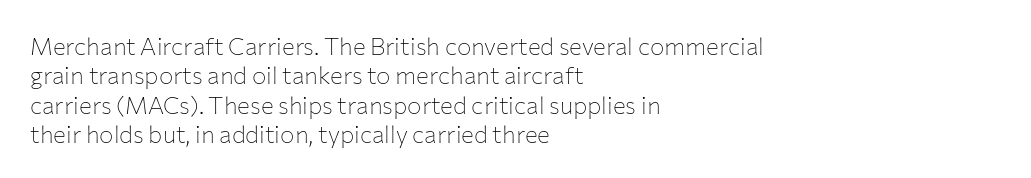
Q: Is the text bold? A: No.
Q: Is the text italic (slanted)? A: No, it is upright.
Q: Is the text underlined? A: No.
Q: How is the paragraph aligned? A: Left-aligned.
Q: Is the spacing between letters normal or unusually wide? A: Normal.
